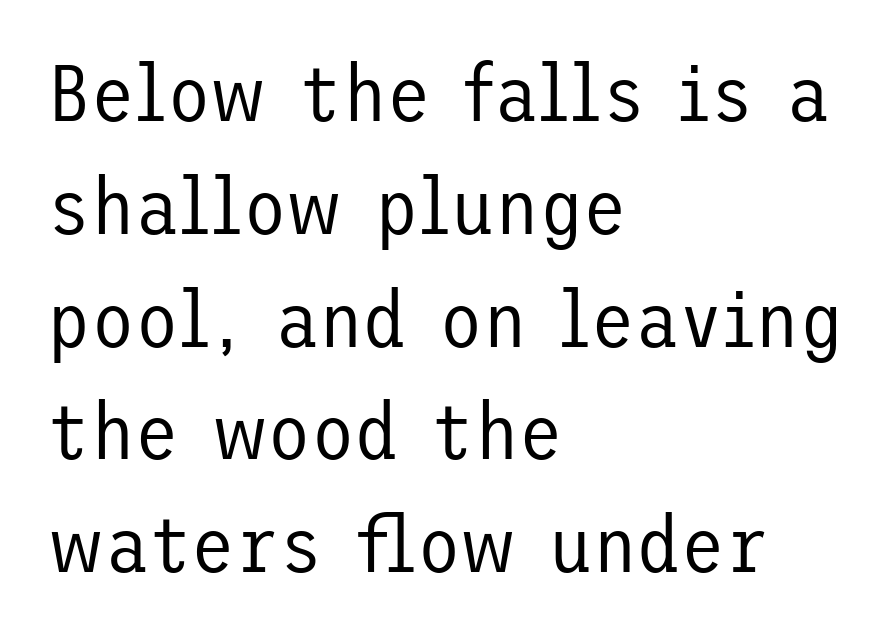
{"serif": "no", "italic": "no", "bold": "no", "weight": "regular", "width": "normal", "stroke_contrast": "low", "x_height": "medium", "underline": "no", "align": "left", "line_spacing": "normal", "line_spacing_ratio": 1.41, "letter_spacing": "normal", "letter_spacing_em": 0.0, "glyph_px": 80}
